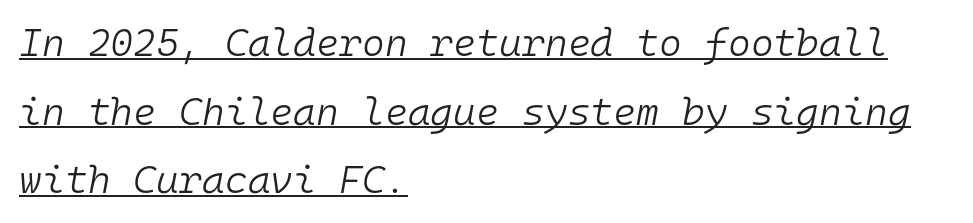
Q: Is the text bold? A: No.
Q: Is the text italic (slanted)? A: Yes, it leans right by about 10 degrees.
Q: Is the text underlined? A: Yes.
Q: How is the paragraph aligned? A: Left-aligned.
Q: Is the spacing between letters normal or unusually wide? A: Normal.
Q: Width (condensed, normal, or wide)? A: Normal.
Q: Stroke contrast? A: Low.
Q: x-height? A: Medium.
Q: Monospaced? A: Yes.
